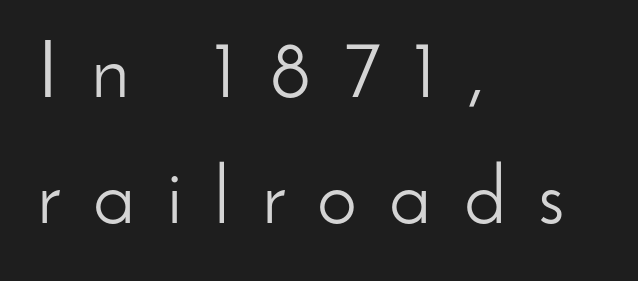
The image shows 80 px light sans-serif type, upright; set left-aligned, normal line spacing (1.58x), unusually wide letter spacing (+0.4 em), not underlined; low stroke contrast and a small x-height.
